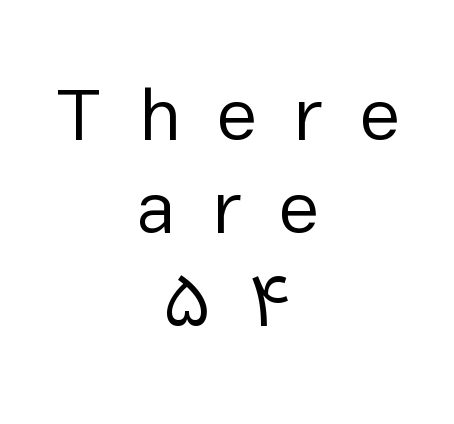
Q: Is the text bold? A: No.
Q: Is the text italic (slanted)? A: No, it is upright.
Q: Is the typeface a serif or a sans-serif typeface? A: Sans-serif.
Q: Is the text underlined? A: No.
Q: How is the paragraph aligned? A: Centered.
Q: Is the spacing between letters normal or unusually wide? A: Unusually wide.
Q: Is the spacing between lines tight, normal or loose? A: Normal.
Q: Width (condensed, normal, or wide)? A: Normal.
Q: Stroke contrast? A: Low.
Q: x-height? A: Medium.
Q: Monospaced? A: No.
